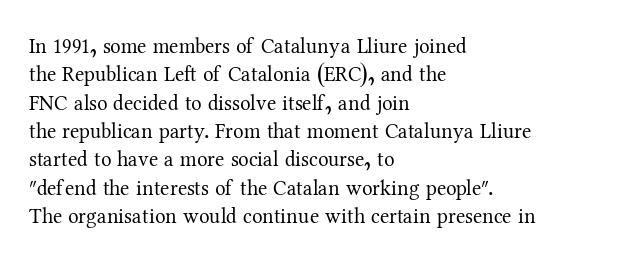
{"italic": "no", "bold": "no", "underline": "no", "align": "left", "line_spacing": "normal", "line_spacing_ratio": 1.35, "letter_spacing": "normal", "letter_spacing_em": 0.0, "glyph_px": 21}
